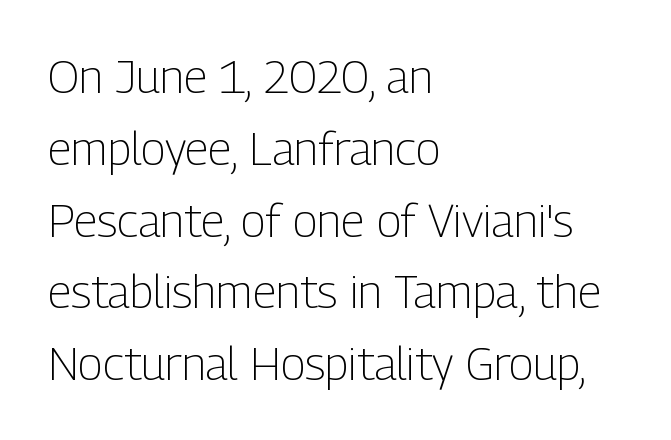
Here the glyphs are tracked normally, forming tight word shapes. Does the lettering tilt? It doesn't — this is upright. The face used here is proportionally spaced, like ordinary book or web type. Each stroke keeps to a modest, everyday thickness or less. This is sans-serif lettering, the kind often seen on screens and signage.
